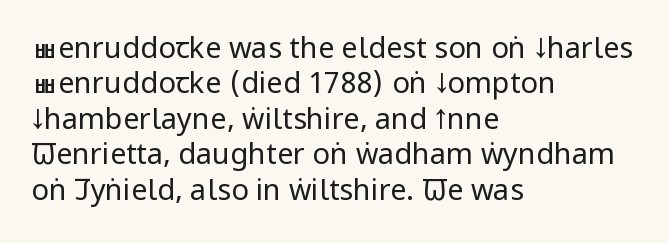
The image shows 29 px regular-weight, condensed sans-serif type, upright; set left-aligned, line spacing 1.22x, normal letter spacing, not underlined; low stroke contrast and a large x-height.
